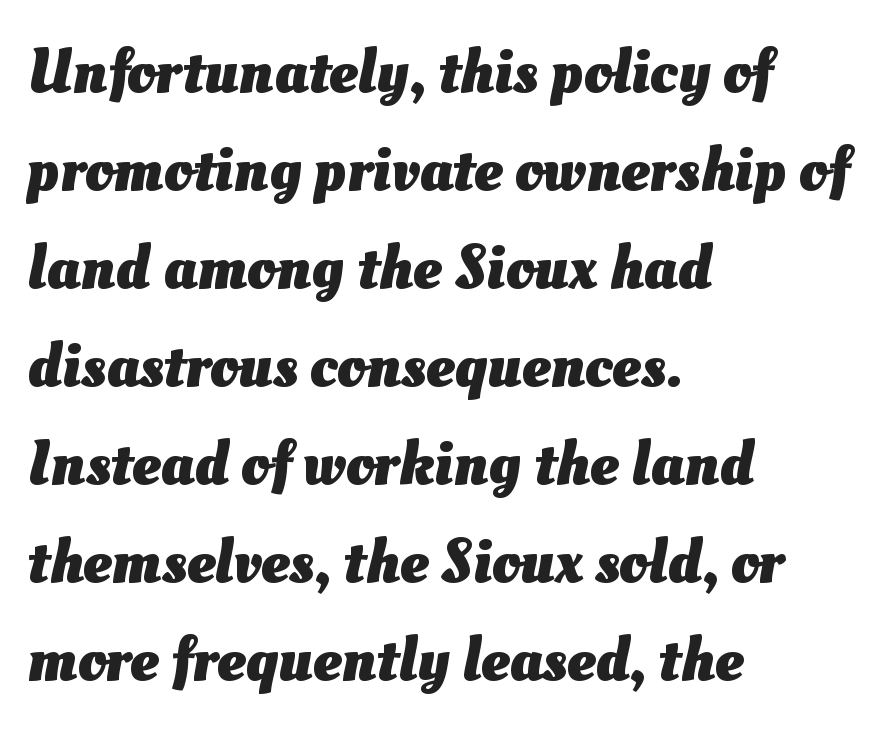
The image shows 64 px heavy type; set left-aligned, normal line spacing (1.53x), normal letter spacing, not underlined; medium stroke contrast and a small x-height.
